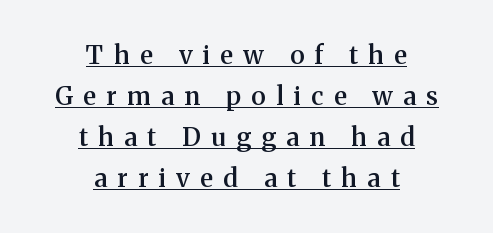
Q: Is the text bold? A: Semi-bold.
Q: Is the text italic (slanted)? A: No, it is upright.
Q: Is the text underlined? A: Yes.
Q: How is the paragraph aligned? A: Centered.
Q: Is the spacing between letters normal or unusually wide? A: Unusually wide.
Q: Is the spacing between lines tight, normal or loose? A: Normal.
